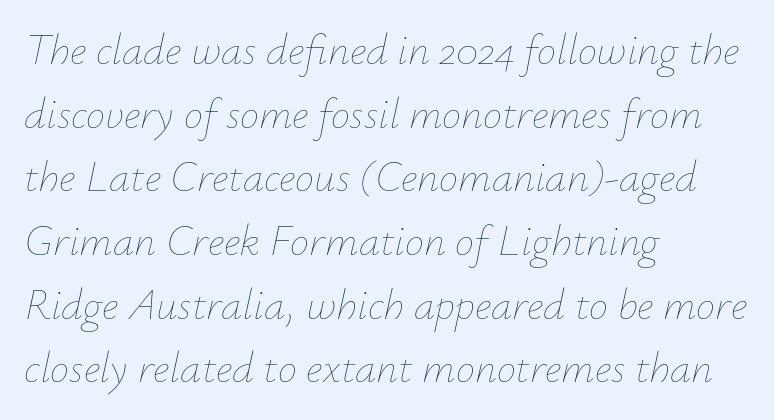
{"italic": "yes", "lean": "right", "slant_degrees": 12, "bold": "no", "weight": "thin", "width": "normal", "stroke_contrast": "low", "x_height": "small", "monospaced": "no", "underline": "no", "align": "left", "line_spacing": "normal", "line_spacing_ratio": 1.48, "letter_spacing": "normal", "letter_spacing_em": 0.0, "glyph_px": 43}
